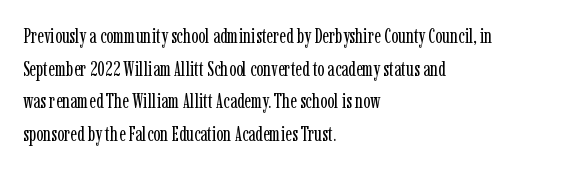
Q: Is the text bold? A: No.
Q: Is the text italic (slanted)? A: No, it is upright.
Q: Is the text underlined? A: No.
Q: How is the paragraph aligned? A: Left-aligned.
Q: Is the spacing between letters normal or unusually wide? A: Normal.
Q: Is the spacing between lines tight, normal or loose? A: Normal.
